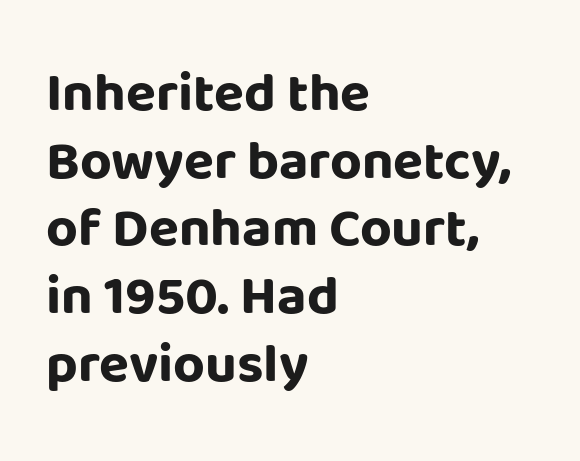
Chunky letters — that's bold for sure. Every character sits straight up, as roman type does. Leftover space on each line is placed entirely after the last word. Spacing verdict: proportional, widths tailored to each character. In terms of letterform style, serifs are entirely absent.
